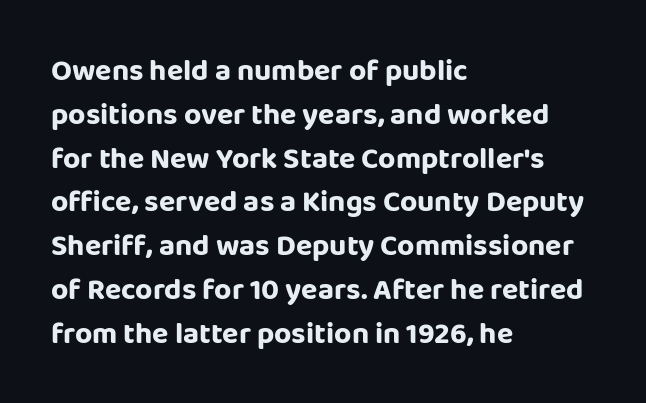
If you drew a ruler down the left edge, every line would touch it. Ordinary non-slanted type is in use. Summary of vertical rhythm: regular, with standard interline spacing. The rendering uses natural spacing where letterforms have individual widths.
